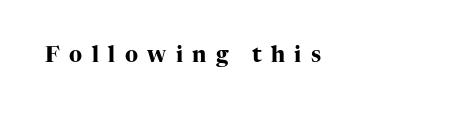
Q: Is the text bold? A: Yes.
Q: Is the text italic (slanted)? A: No, it is upright.
Q: Is the text underlined? A: No.
Q: Is the spacing between letters normal or unusually wide? A: Unusually wide.
